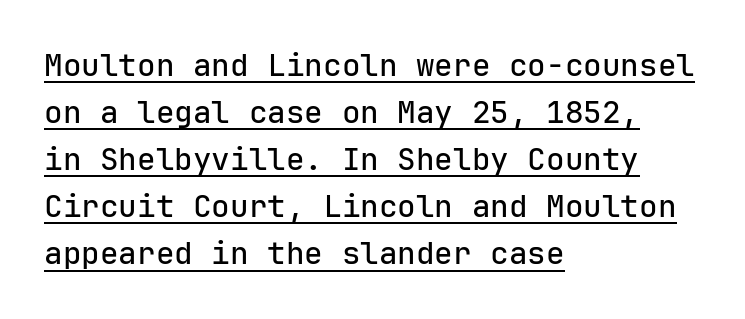
The image shows 31 px sans-serif type, upright, monospaced; set left-aligned, normal line spacing (1.52x), normal letter spacing, underlined; low stroke contrast and a medium x-height.
